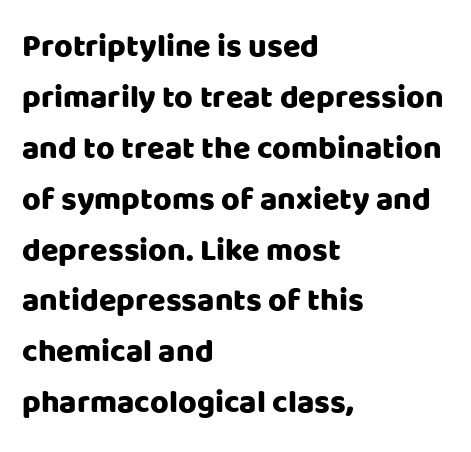
Q: Is the text italic (slanted)? A: No, it is upright.
Q: Is the typeface a serif or a sans-serif typeface? A: Sans-serif.
Q: Is the text underlined? A: No.
Q: How is the paragraph aligned? A: Left-aligned.
Q: Is the spacing between letters normal or unusually wide? A: Normal.
Q: Is the spacing between lines tight, normal or loose? A: Normal.
Q: Width (condensed, normal, or wide)? A: Normal.
Q: Stroke contrast? A: Low.
Q: x-height? A: Large.
Q: Monospaced? A: No.
